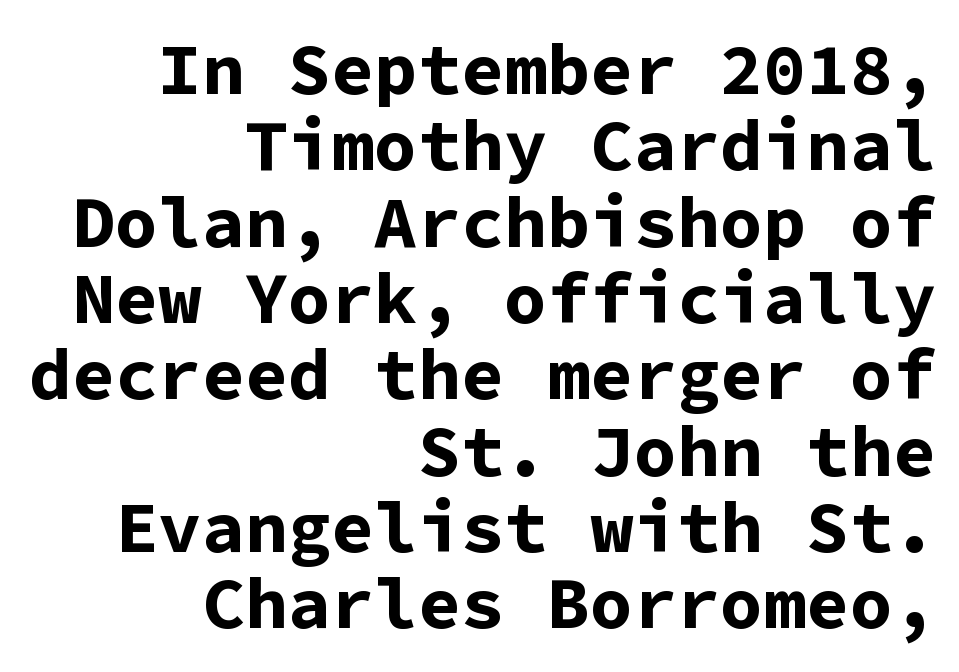
Summary of vertical rhythm: compact, with narrow interline spacing. This rendering leaves character spacing at its baseline value. Spacing verdict: monospaced, one width for all characters. Unlike a traditional serif, this face leaves its strokes unadorned. Letters rest on an invisible, unmarked baseline.
